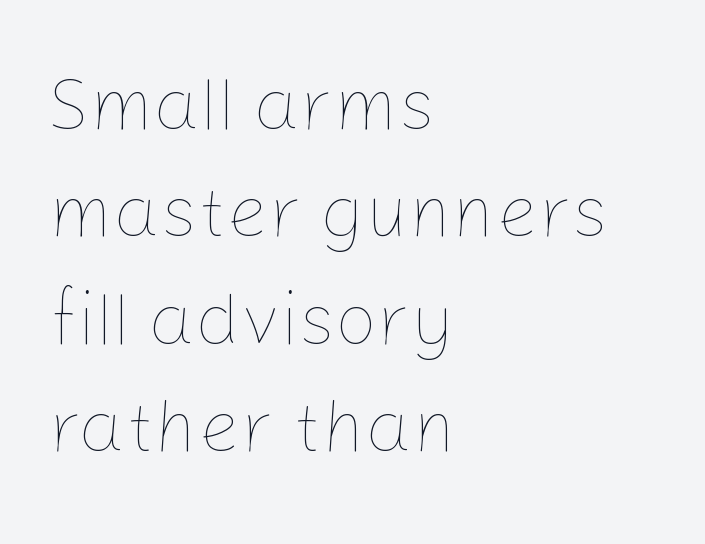
Q: Is the text bold? A: No.
Q: Is the text italic (slanted)? A: No, it is upright.
Q: Is the text underlined? A: No.
Q: How is the paragraph aligned? A: Left-aligned.
Q: Is the spacing between letters normal or unusually wide? A: Normal.
Q: Is the spacing between lines tight, normal or loose? A: Normal.
Q: Width (condensed, normal, or wide)? A: Normal.
Q: Stroke contrast? A: Low.
Q: x-height? A: Medium.
Q: Monospaced? A: No.
